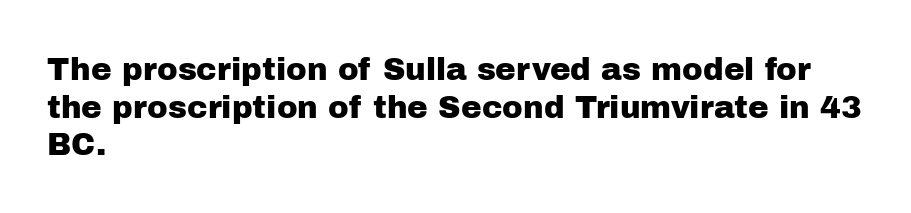
{"serif": "no", "italic": "no", "width": "normal", "stroke_contrast": "low", "x_height": "medium", "monospaced": "no", "underline": "no", "align": "left", "line_spacing_ratio": 1.21, "letter_spacing": "normal", "letter_spacing_em": 0.0, "glyph_px": 31}
